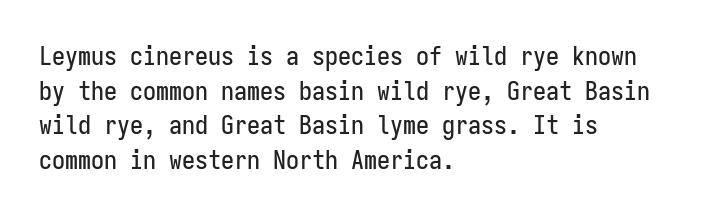
Reading down the block, your eye returns to a fixed left position each line. The line-height multiplier appears to be the usual default. Anything drawn beneath the words? Only blank space. Nope, not italic — everything's standing straight. No extra tracking has been applied to these lines.
